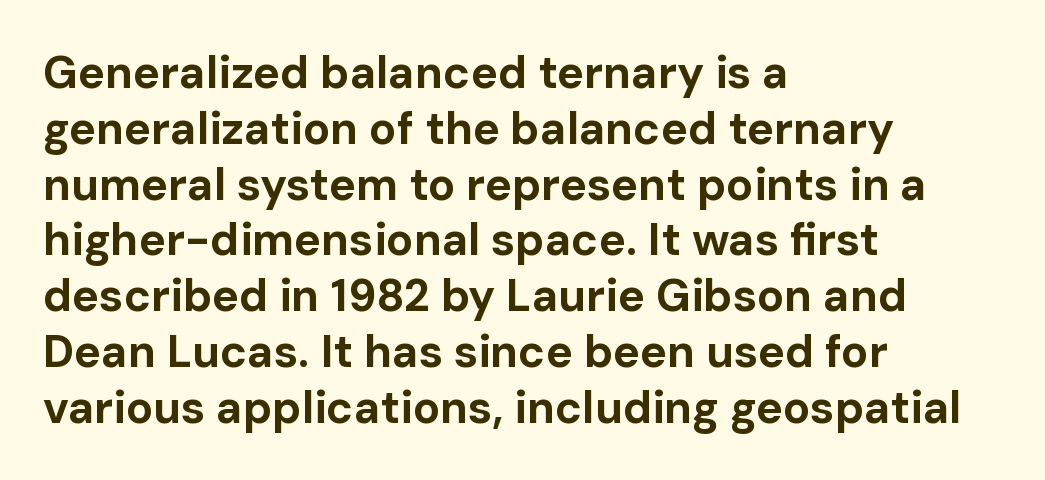
The letters stand straight up with perfectly vertical stems. Looks like regular typesetting: each glyph gets only the width it needs. Nobody drew a line under any word here. Line beginnings align vertically; line endings do not. A dark, heavy texture on the line: the type is bold.
